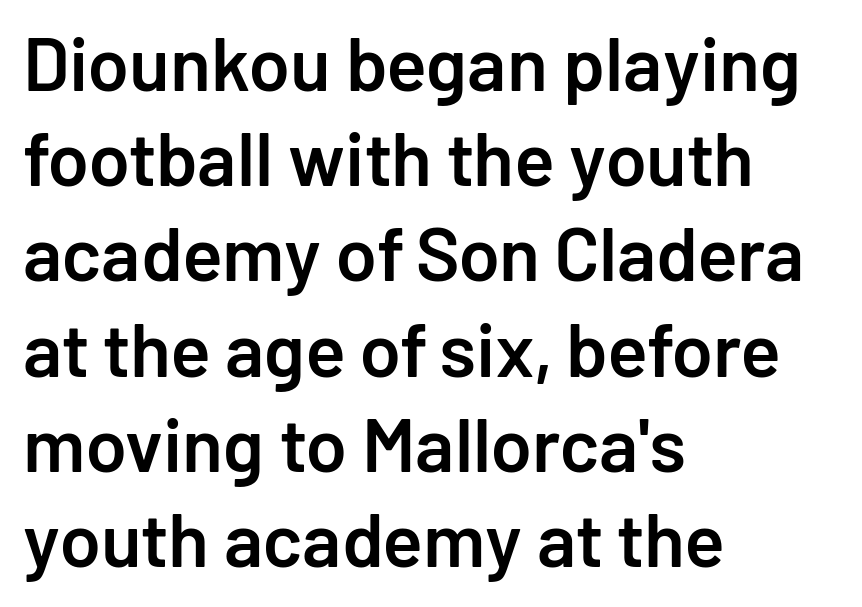
The image shows 75 px semibold sans-serif type, upright; set left-aligned, normal line spacing (1.27x), normal letter spacing, not underlined; low stroke contrast and a medium x-height.
